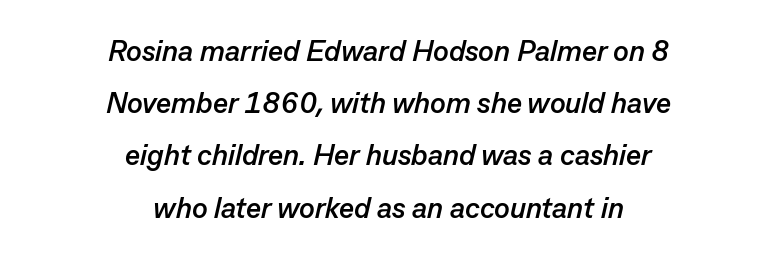
Q: Is the text bold? A: Yes.
Q: Is the text italic (slanted)? A: Yes, it leans right by about 13 degrees.
Q: Is the text underlined? A: No.
Q: How is the paragraph aligned? A: Centered.
Q: Is the spacing between letters normal or unusually wide? A: Normal.
Q: Width (condensed, normal, or wide)? A: Normal.
Q: Stroke contrast? A: Low.
Q: x-height? A: Medium.
Q: Monospaced? A: No.
